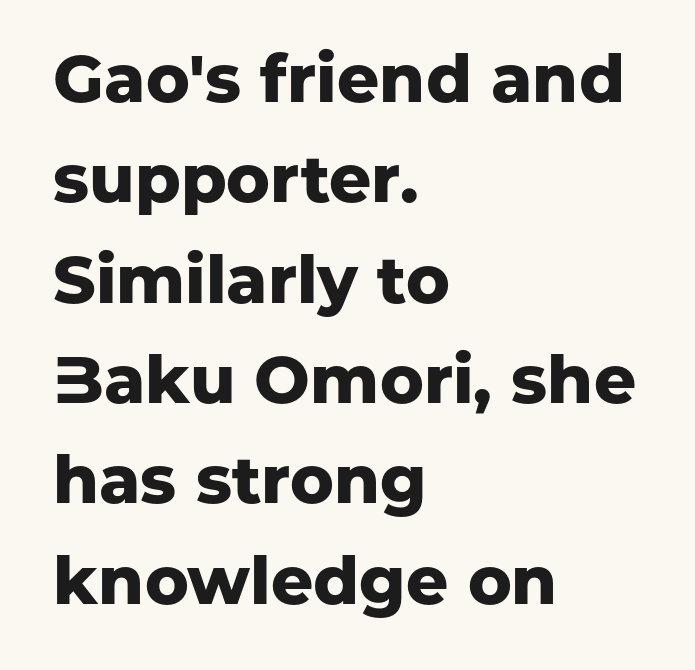
The image shows 66 px heavy sans-serif type, upright; set left-aligned, normal line spacing (1.52x), normal letter spacing, not underlined; low stroke contrast and a medium x-height.
